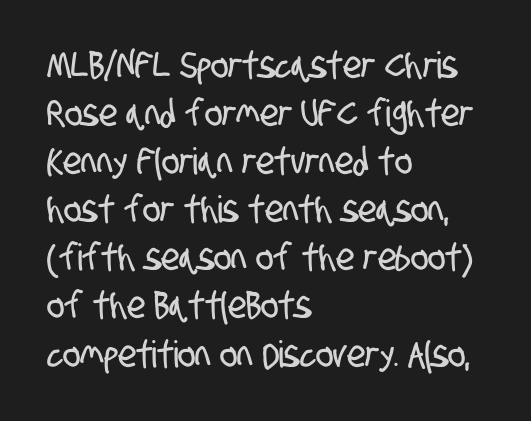
The image shows 37 px condensed sans-serif type; set left-aligned, normal line spacing (1.3x), normal letter spacing, not underlined; low stroke contrast and a large x-height.
